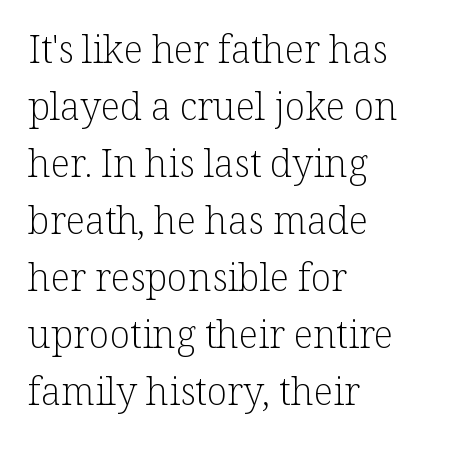
The image shows 38 px light serif type, upright; set left-aligned, normal line spacing (1.5x), normal letter spacing, not underlined; low stroke contrast and a medium x-height.
